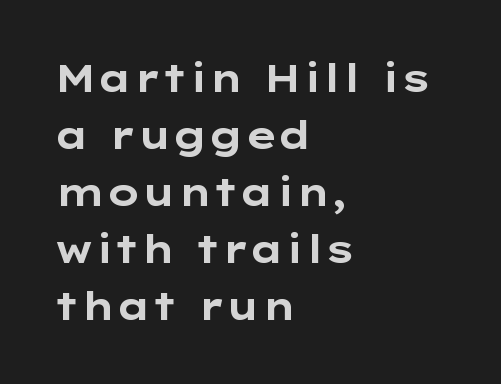
Q: Is the text bold? A: Yes.
Q: Is the text italic (slanted)? A: No, it is upright.
Q: Is the typeface a serif or a sans-serif typeface? A: Sans-serif.
Q: Is the text underlined? A: No.
Q: How is the paragraph aligned? A: Left-aligned.
Q: Is the spacing between letters normal or unusually wide? A: Normal.
Q: Is the spacing between lines tight, normal or loose? A: Normal.
Q: Width (condensed, normal, or wide)? A: Wide.
Q: Stroke contrast? A: Low.
Q: x-height? A: Medium.
Q: Monospaced? A: No.
